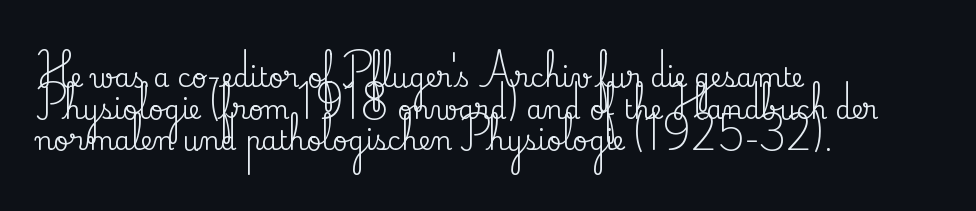
The image shows 26 px text type, upright; set left-aligned, line spacing 1.22x, normal letter spacing, not underlined.
